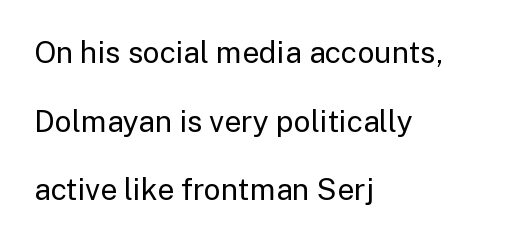
Q: Is the text bold? A: No.
Q: Is the text italic (slanted)? A: No, it is upright.
Q: Is the typeface a serif or a sans-serif typeface? A: Sans-serif.
Q: Is the text underlined? A: No.
Q: How is the paragraph aligned? A: Left-aligned.
Q: Is the spacing between letters normal or unusually wide? A: Normal.
Q: Is the spacing between lines tight, normal or loose? A: Loose.
Q: Width (condensed, normal, or wide)? A: Normal.
Q: Stroke contrast? A: Low.
Q: x-height? A: Medium.
Q: Monospaced? A: No.
